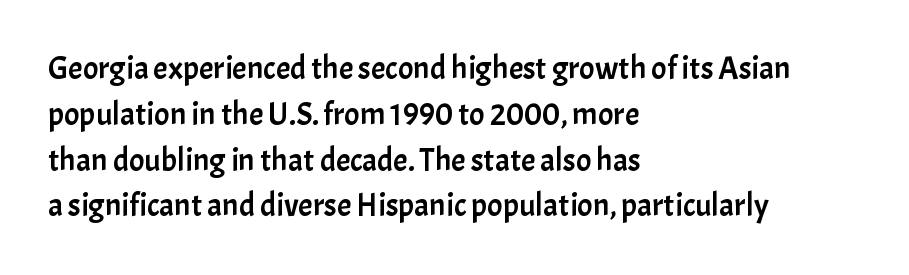
The image shows 32 px sans-serif type, upright; set left-aligned, normal line spacing (1.43x), normal letter spacing, not underlined; low stroke contrast and a medium x-height.
